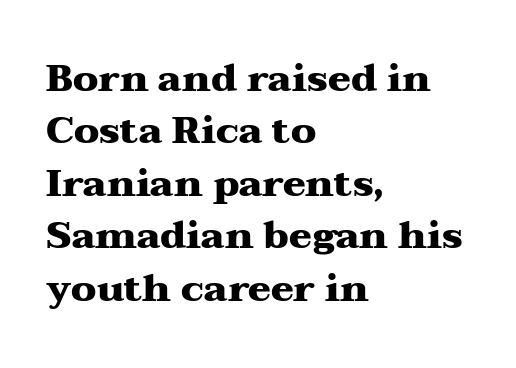
Q: Is the text bold? A: Yes.
Q: Is the text italic (slanted)? A: No, it is upright.
Q: Is the typeface a serif or a sans-serif typeface? A: Serif.
Q: Is the text underlined? A: No.
Q: How is the paragraph aligned? A: Left-aligned.
Q: Is the spacing between letters normal or unusually wide? A: Normal.
Q: Is the spacing between lines tight, normal or loose? A: Normal.
Q: Width (condensed, normal, or wide)? A: Wide.
Q: Stroke contrast? A: Medium.
Q: x-height? A: Medium.
Q: Monospaced? A: No.
